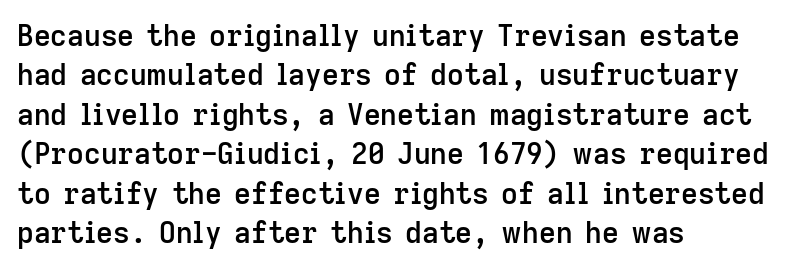
The image shows 29 px semibold sans-serif type, upright; set left-aligned, normal line spacing (1.36x), normal letter spacing, not underlined; low stroke contrast and a medium x-height.
